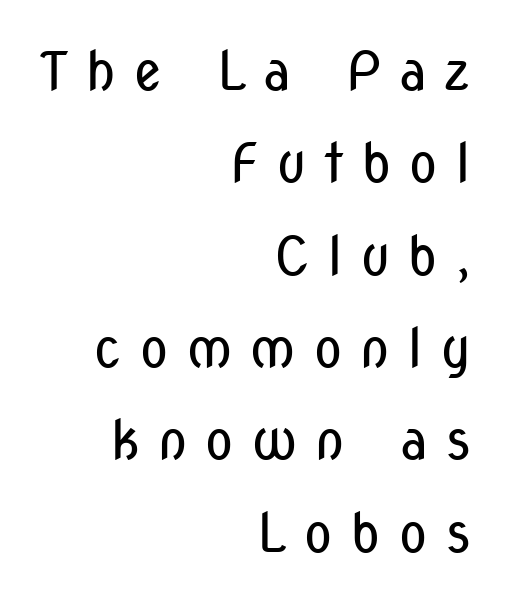
The image shows 54 px regular-weight, condensed sans-serif type, upright; set right-aligned, line spacing 1.71x, unusually wide letter spacing (+0.31 em), not underlined; low stroke contrast and a medium x-height.
